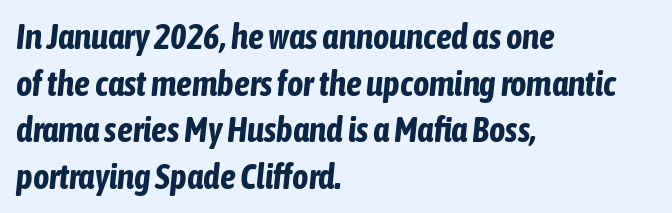
Q: Is the text bold? A: Yes.
Q: Is the text italic (slanted)? A: Yes, it leans right by about 6 degrees.
Q: Is the text underlined? A: No.
Q: How is the paragraph aligned? A: Left-aligned.
Q: Is the spacing between letters normal or unusually wide? A: Normal.
Q: Is the spacing between lines tight, normal or loose? A: Normal.
Q: Width (condensed, normal, or wide)? A: Condensed.
Q: Stroke contrast? A: Low.
Q: x-height? A: Medium.
Q: Monospaced? A: No.
